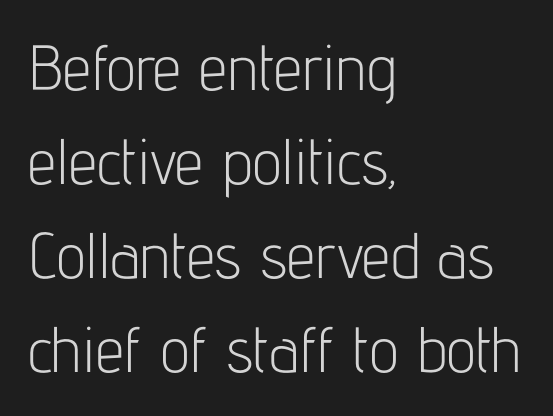
Q: Is the text bold? A: No.
Q: Is the text italic (slanted)? A: No, it is upright.
Q: Is the typeface a serif or a sans-serif typeface? A: Sans-serif.
Q: Is the text underlined? A: No.
Q: How is the paragraph aligned? A: Left-aligned.
Q: Is the spacing between letters normal or unusually wide? A: Normal.
Q: Is the spacing between lines tight, normal or loose? A: Normal.
Q: Width (condensed, normal, or wide)? A: Condensed.
Q: Stroke contrast? A: Low.
Q: x-height? A: Medium.
Q: Monospaced? A: No.
